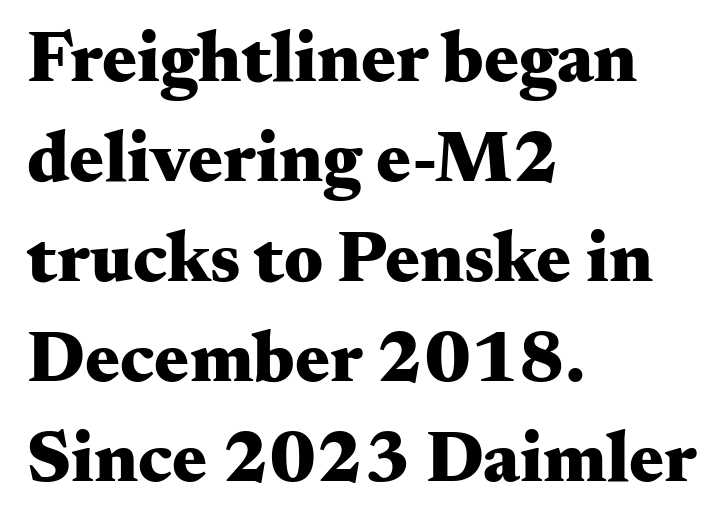
When letters stand straight like this, we call the style roman or upright. The typesetting leans heavy: a genuine bold. Evenly set lines give the paragraph a standard silhouette. The space directly below the letters is spotless. Varying glyph widths throughout — classic text-font behaviour.
